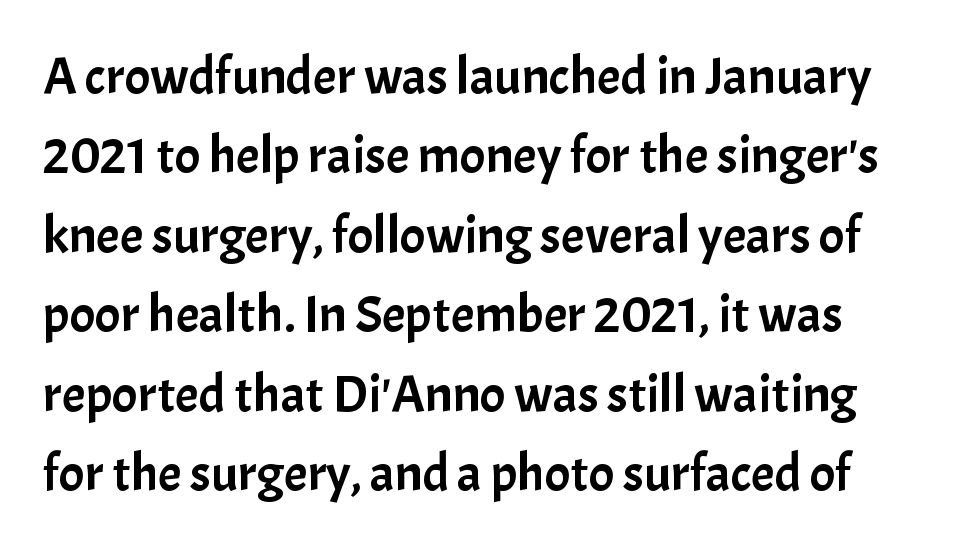
The image shows 53 px sans-serif type, upright; set normal line spacing (1.5x), normal letter spacing, not underlined; low stroke contrast and a medium x-height.
